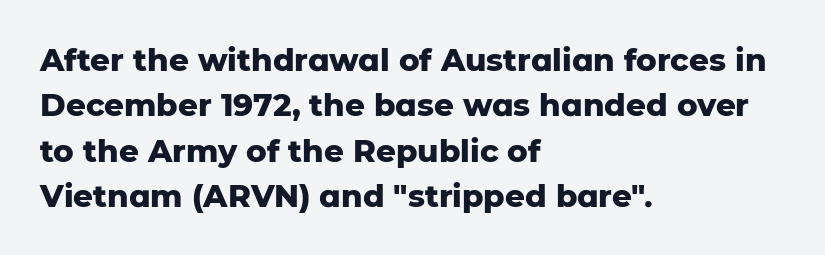
Q: Is the text bold? A: Yes.
Q: Is the text italic (slanted)? A: No, it is upright.
Q: Is the typeface a serif or a sans-serif typeface? A: Sans-serif.
Q: Is the text underlined? A: No.
Q: How is the paragraph aligned? A: Left-aligned.
Q: Is the spacing between letters normal or unusually wide? A: Normal.
Q: Is the spacing between lines tight, normal or loose? A: Normal.
Q: Width (condensed, normal, or wide)? A: Normal.
Q: Stroke contrast? A: Low.
Q: x-height? A: Medium.
Q: Monospaced? A: No.
